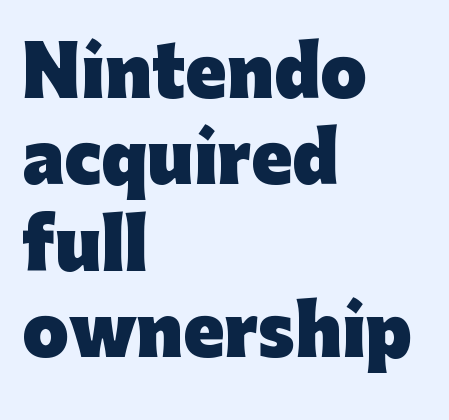
{"serif": "no", "italic": "no", "bold": "yes", "weight": "heavy", "width": "normal", "stroke_contrast": "low", "x_height": "medium", "monospaced": "no", "underline": "no", "align": "left", "line_spacing": "normal", "line_spacing_ratio": 1.29, "letter_spacing": "normal", "letter_spacing_em": 0.0, "glyph_px": 67}
